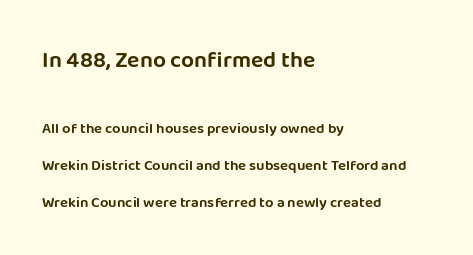
Q: Is the text italic (slanted)? A: No, it is upright.
Q: Is the text underlined? A: No.
Q: How is the paragraph aligned? A: Left-aligned.
Q: Is the spacing between letters normal or unusually wide? A: Normal.
Q: Is the spacing between lines tight, normal or loose? A: Loose.
Q: Which block of text is set in a larger size, the first (top) or the second (bottom)? A: The first (top) one.
